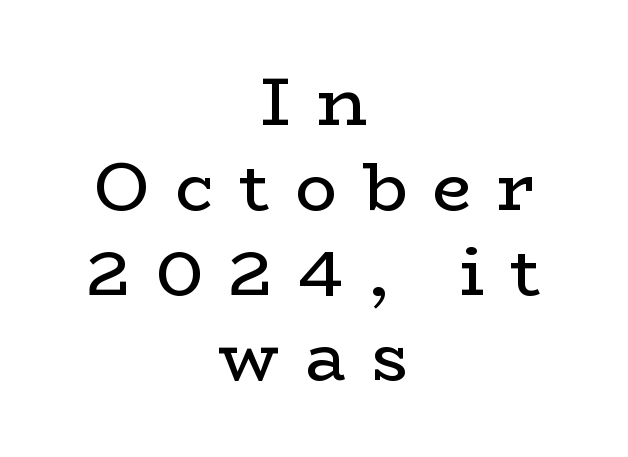
The image shows 69 px regular-weight, wide serif type, upright; set centered, line spacing 1.23x, unusually wide letter spacing (+0.37 em), not underlined; low stroke contrast and a medium x-height.
